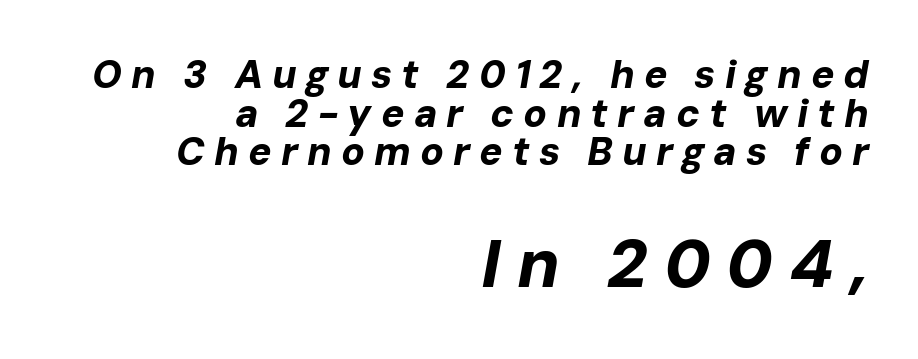
Does the copy run flush right? Yes — the right margin is perfectly even. This sample uses expanded letter spacing, leaving extra air between glyphs. The more generous point size was reserved for the lower chunk. The font is running at its bold setting.
